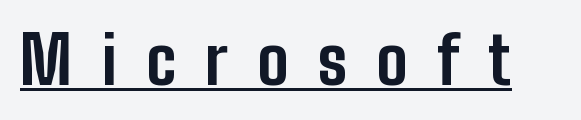
The image shows 66 px bold, condensed sans-serif type, upright; set unusually wide letter spacing (+0.44 em), underlined; low stroke contrast and a medium x-height.
